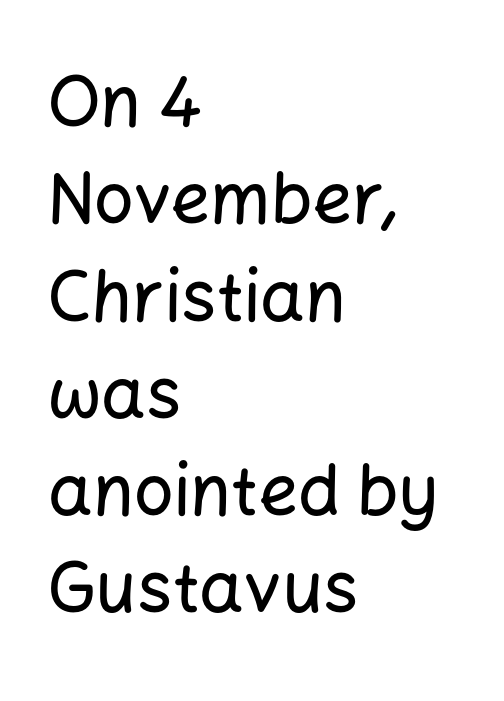
{"serif": "no", "italic": "no", "width": "normal", "stroke_contrast": "low", "x_height": "medium", "monospaced": "no", "underline": "no", "align": "left", "line_spacing": "normal", "line_spacing_ratio": 1.39, "letter_spacing": "normal", "letter_spacing_em": 0.0, "glyph_px": 70}
